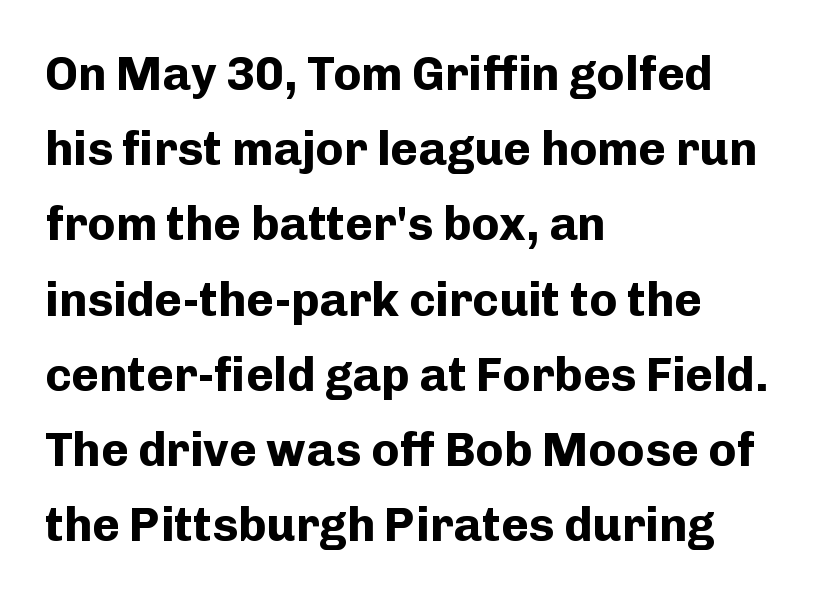
Q: Is the text bold? A: Yes.
Q: Is the text italic (slanted)? A: No, it is upright.
Q: Is the typeface a serif or a sans-serif typeface? A: Sans-serif.
Q: Is the text underlined? A: No.
Q: How is the paragraph aligned? A: Left-aligned.
Q: Is the spacing between letters normal or unusually wide? A: Normal.
Q: Is the spacing between lines tight, normal or loose? A: Normal.
Q: Width (condensed, normal, or wide)? A: Normal.
Q: Stroke contrast? A: Low.
Q: x-height? A: Medium.
Q: Monospaced? A: No.
